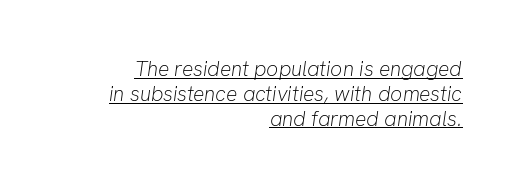
{"italic": "yes", "lean": "right", "slant_degrees": 8, "bold": "no", "underline": "yes", "align": "right", "line_spacing_ratio": 1.18, "letter_spacing": "normal", "letter_spacing_em": 0.0, "glyph_px": 21}
